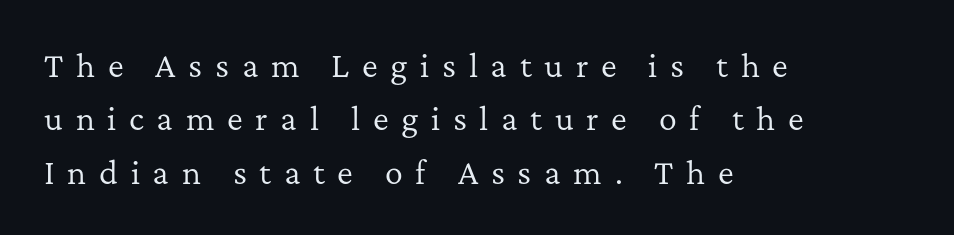
The passage shown has open, widely tracked lettering throughout. These lines were composed using upright roman letters. These lines are composed in type with serifs. Has an underline been added? It has not. Think standard paragraph weight, or any step lighter than that.
